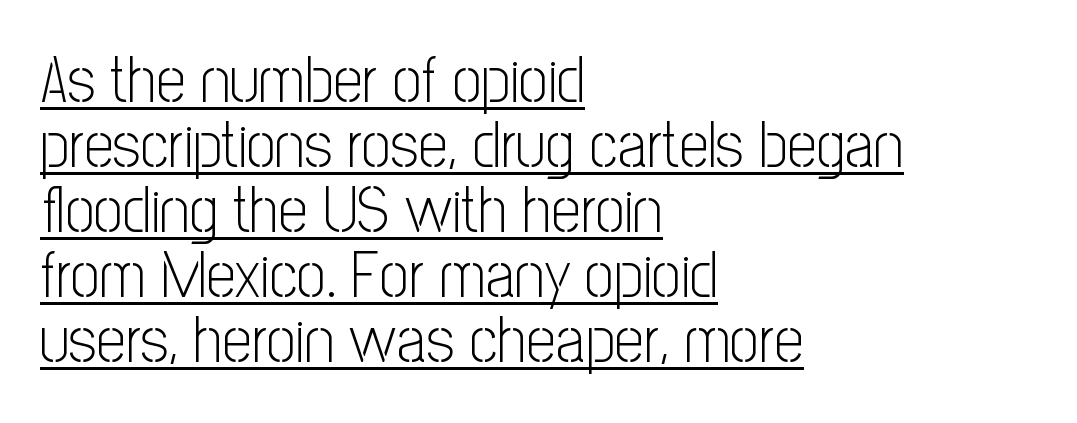
The image shows 65 px light, condensed sans-serif type, upright; set left-aligned, tight line spacing (1.0x), normal letter spacing, underlined; low stroke contrast and a medium x-height.
